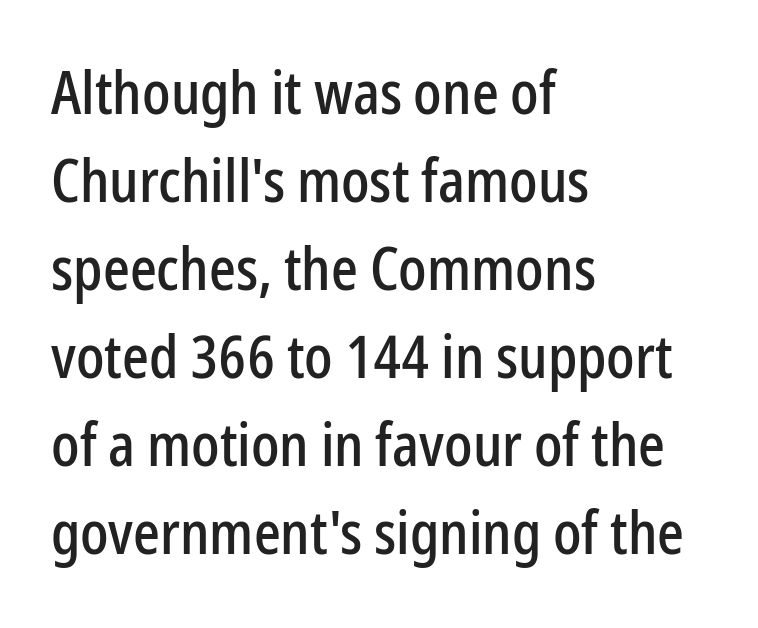
Every character sits straight up, as roman type does. The baseline area is clear. Whoever set this chose a conventional vertical rhythm. Layout note: lines flush left. Proportional: the letters do not fall into vertical columns.
